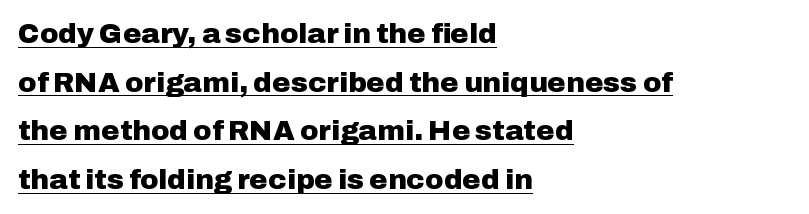
{"serif": "no", "italic": "no", "bold": "yes", "weight": "heavy", "width": "normal", "stroke_contrast": "low", "x_height": "medium", "monospaced": "no", "underline": "yes", "align": "left", "line_spacing_ratio": 1.74, "letter_spacing": "normal", "letter_spacing_em": 0.0, "glyph_px": 28}
